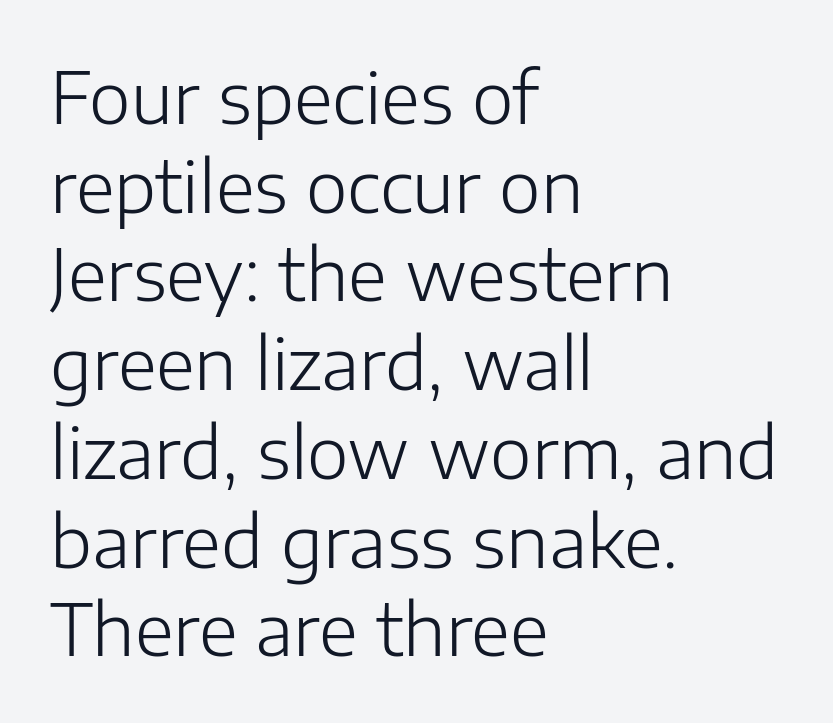
The image shows 71 px light sans-serif type, upright; set left-aligned, normal line spacing (1.25x), normal letter spacing, not underlined; low stroke contrast and a medium x-height.
